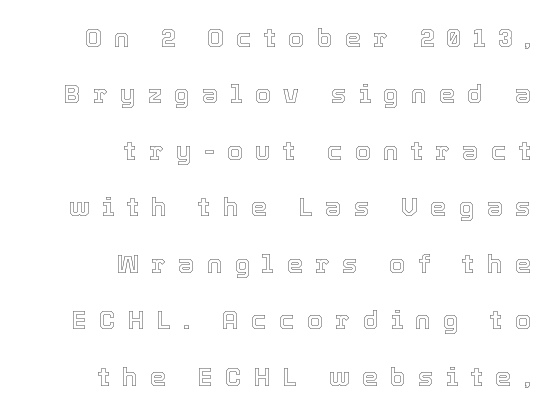
The image shows 26 px text type, upright; set right-aligned, loose line spacing (2.17x), unusually wide letter spacing (+0.47 em), not underlined.
